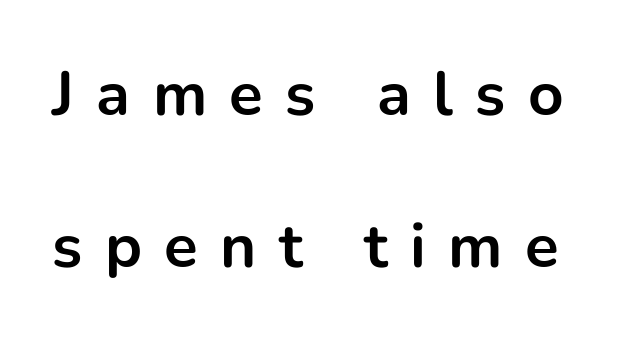
Glyph-to-glyph distance is far greater than everyday printed text. The passage shown is typed in a proportional face where columns would drift. The strokes are fattened all the way to bold. You can tell it's not italic because the verticals are truly vertical. Vertically, the passage feels expansive, rows floating well apart. These lines are composed in type without serifs.
